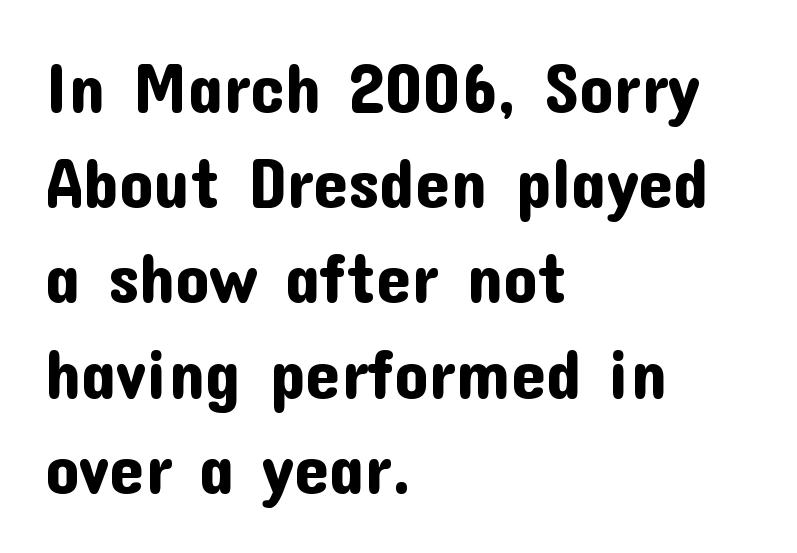
Q: Is the text italic (slanted)? A: No, it is upright.
Q: Is the typeface a serif or a sans-serif typeface? A: Sans-serif.
Q: Is the text underlined? A: No.
Q: How is the paragraph aligned? A: Left-aligned.
Q: Is the spacing between letters normal or unusually wide? A: Normal.
Q: Is the spacing between lines tight, normal or loose? A: Normal.
Q: Width (condensed, normal, or wide)? A: Normal.
Q: Stroke contrast? A: Low.
Q: x-height? A: Medium.
Q: Monospaced? A: No.
